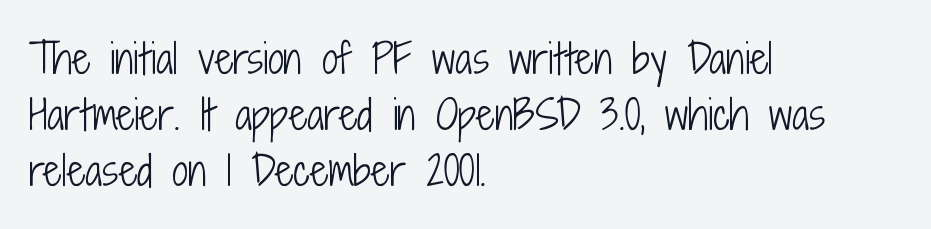
{"serif": "no", "italic": "no", "bold": "no", "weight": "light", "width": "condensed", "stroke_contrast": "low", "x_height": "medium", "monospaced": "no", "underline": "no", "align": "left", "line_spacing": "normal", "line_spacing_ratio": 1.4, "letter_spacing": "normal", "letter_spacing_em": 0.0, "glyph_px": 40}
